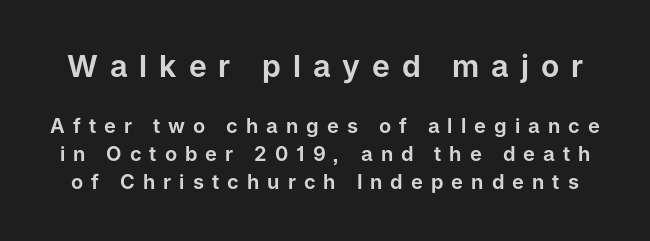
The image shows 30 px sans-serif type, upright; set normal line spacing (1.4x), unusually wide letter spacing (+0.4 em), not underlined; the first (top) block is 1.5x larger; low stroke contrast and a medium x-height.
